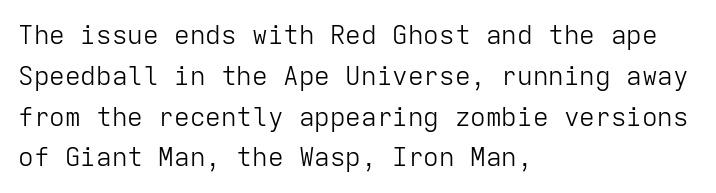
{"italic": "no", "bold": "no", "underline": "no", "align": "left", "line_spacing": "normal", "line_spacing_ratio": 1.57, "letter_spacing": "normal", "letter_spacing_em": 0.0, "glyph_px": 26}
